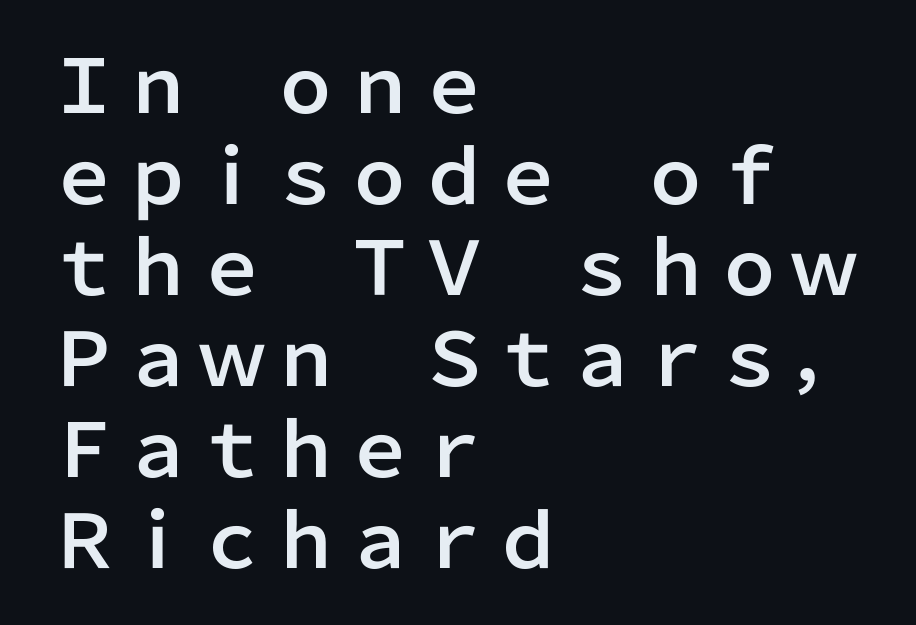
I'd call this a sans setting — the letters go barefoot. Quick note: not italic, upright. Any mark beneath the type? The region is blank. The letters sit at their default tracking, neither squeezed nor spread. Proportional: the letters do not fall into vertical columns. Notice how the passage keeps a crisp vertical edge on the left only.
